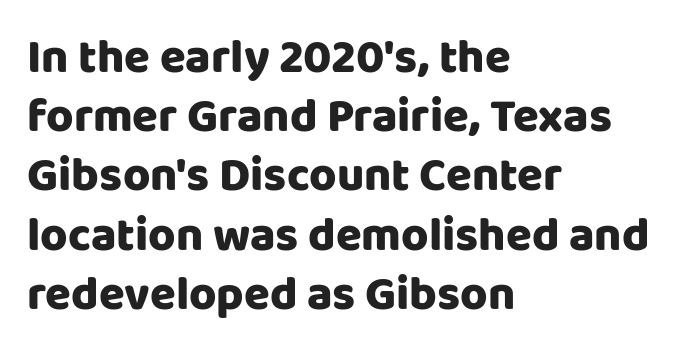
The image shows 47 px sans-serif type, upright; set left-aligned, normal line spacing (1.26x), normal letter spacing, not underlined; low stroke contrast and a large x-height.
